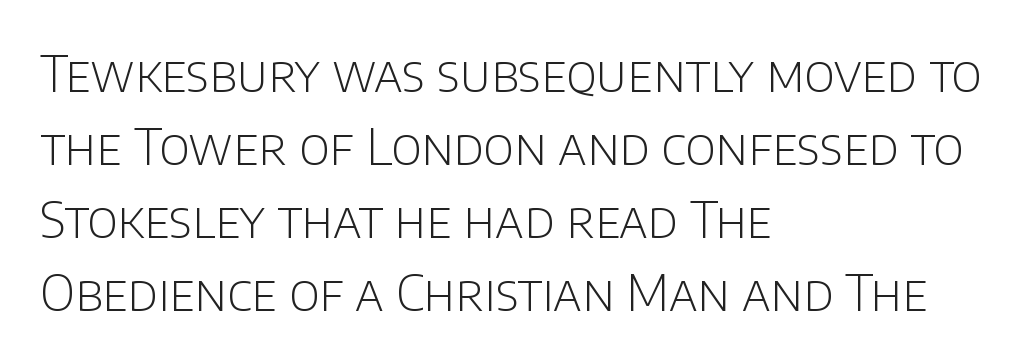
The image shows 50 px light sans-serif type, upright; set left-aligned, normal line spacing (1.46x), normal letter spacing, not underlined; low stroke contrast and a large x-height.
